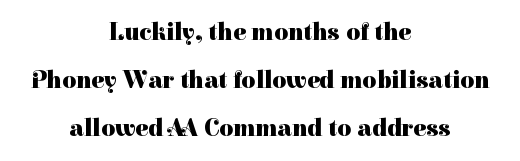
Q: Is the text bold? A: Yes.
Q: Is the text italic (slanted)? A: No, it is upright.
Q: Is the text underlined? A: No.
Q: How is the paragraph aligned? A: Centered.
Q: Is the spacing between letters normal or unusually wide? A: Normal.
Q: Is the spacing between lines tight, normal or loose? A: Loose.
